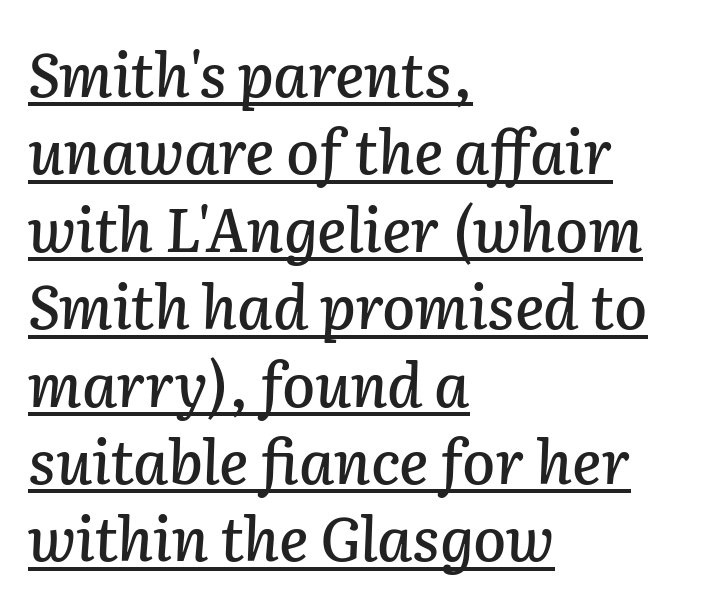
Q: Is the text italic (slanted)? A: Yes, it leans right by about 2 degrees.
Q: Is the text underlined? A: Yes.
Q: How is the paragraph aligned? A: Left-aligned.
Q: Is the spacing between letters normal or unusually wide? A: Normal.
Q: Is the spacing between lines tight, normal or loose? A: Normal.
Q: Width (condensed, normal, or wide)? A: Normal.
Q: Stroke contrast? A: Low.
Q: x-height? A: Medium.
Q: Monospaced? A: No.
